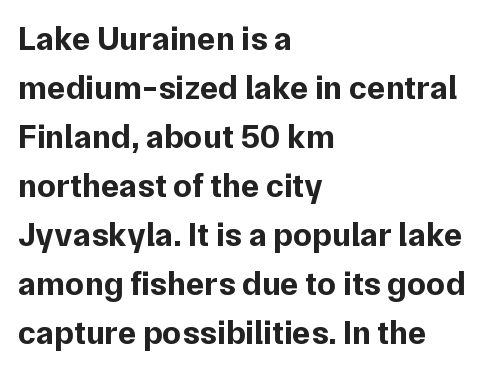
The typeface chosen for these lines omits serifs. Regarding leading, the lines here are spaced in the standard way. The line texture is even and compact thanks to regular tracking. The letters stand upright; this is a roman face. The glyphs are unaccompanied by any horizontal stroke below them. Typographic density is high because the face is bold.
